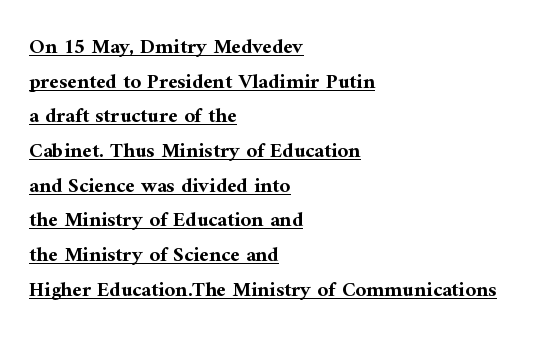
{"italic": "no", "bold": "yes", "underline": "yes", "align": "left", "line_spacing": "normal", "line_spacing_ratio": 1.65, "letter_spacing": "normal", "letter_spacing_em": 0.0, "glyph_px": 21}
